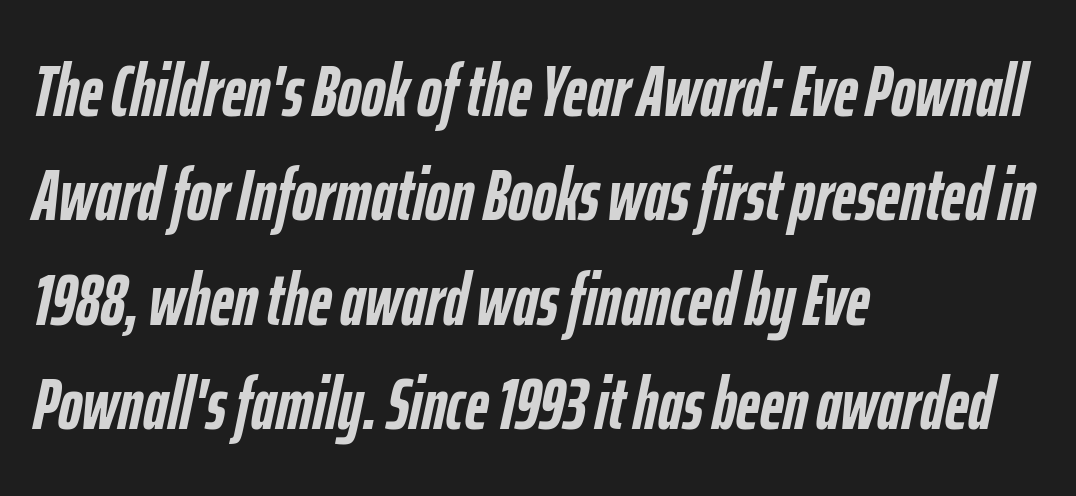
{"italic": "yes", "lean": "right", "slant_degrees": 12, "bold": "yes", "weight": "semibold", "width": "condensed", "stroke_contrast": "low", "x_height": "medium", "monospaced": "no", "underline": "no", "align": "left", "line_spacing": "normal", "line_spacing_ratio": 1.43, "letter_spacing": "normal", "letter_spacing_em": 0.0, "glyph_px": 73}
